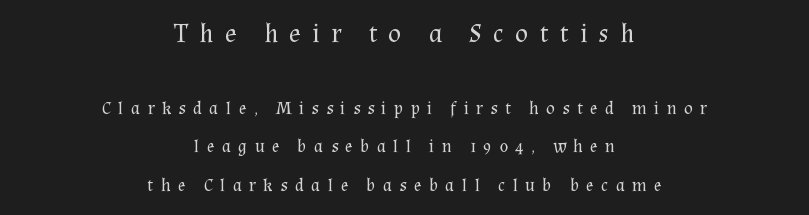
Bold? No — there's no thickening of the strokes. The lines in this sample share a center point and differ in where they start and stop. Vertical strokes here are truly vertical. Here the glyphs are tracked loosely, breaking word shapes into spaced letters. Anything drawn beneath the words? Only blank space.
